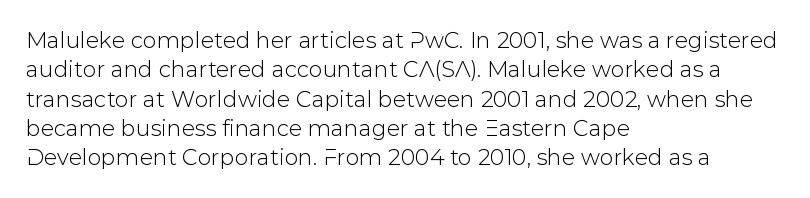
Glyph-to-glyph distance matches everyday printed text. If you drew a ruler down the left edge, every line would touch it. The letters stand upright; this is a roman face. No word sits above an underline. The line-height multiplier appears to be the usual default.
